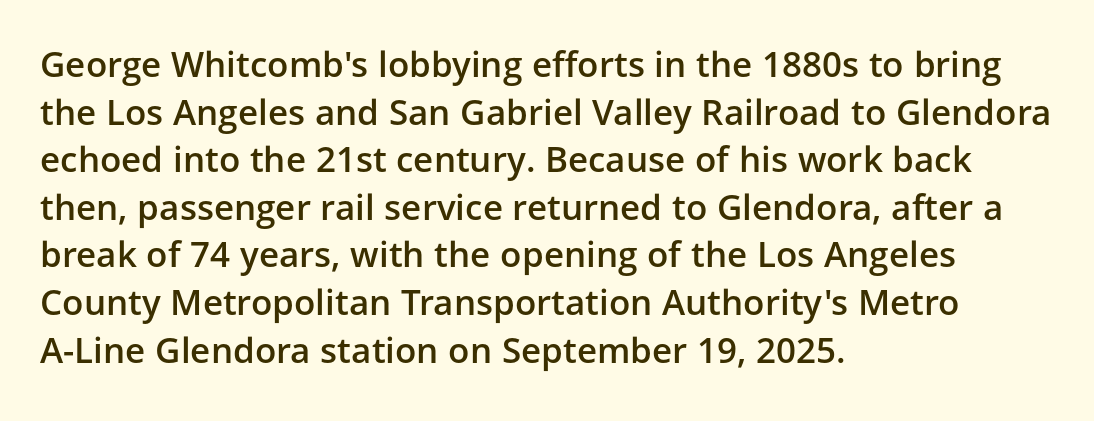
The image shows 35 px semibold sans-serif type, upright; set left-aligned, normal line spacing (1.36x), normal letter spacing, not underlined; low stroke contrast and a medium x-height.
